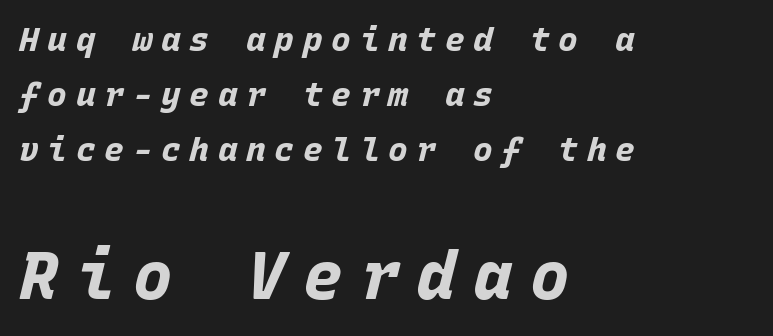
The image shows 66 px bold type, italic (leaning right), monospaced; set left-aligned, normal line spacing (1.66x), unusually wide letter spacing (+0.26 em), not underlined; the second (bottom) block is 2.0x larger; low stroke contrast and a large x-height.
